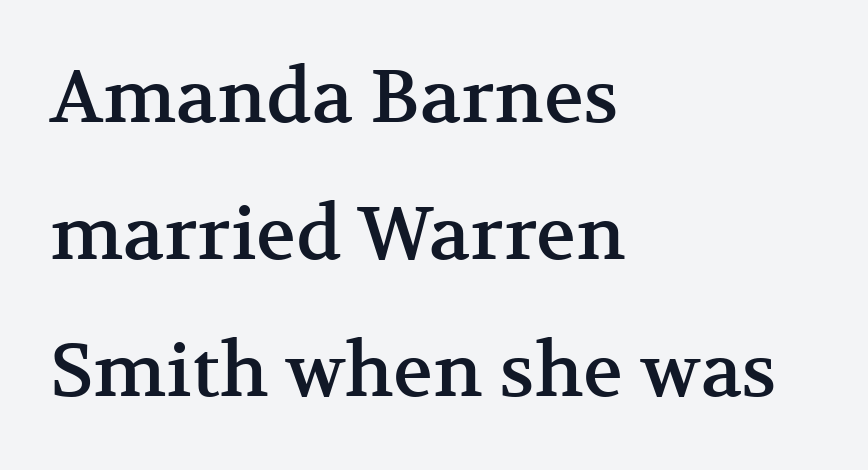
{"serif": "yes", "italic": "no", "width": "normal", "stroke_contrast": "medium", "x_height": "medium", "monospaced": "no", "underline": "no", "align": "left", "line_spacing_ratio": 1.85, "letter_spacing": "normal", "letter_spacing_em": 0.0, "glyph_px": 74}
